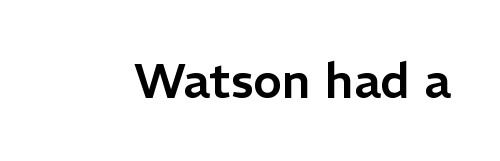
{"serif": "no", "italic": "no", "width": "normal", "stroke_contrast": "low", "x_height": "medium", "monospaced": "no", "underline": "no", "letter_spacing": "normal", "letter_spacing_em": 0.0, "glyph_px": 49}
